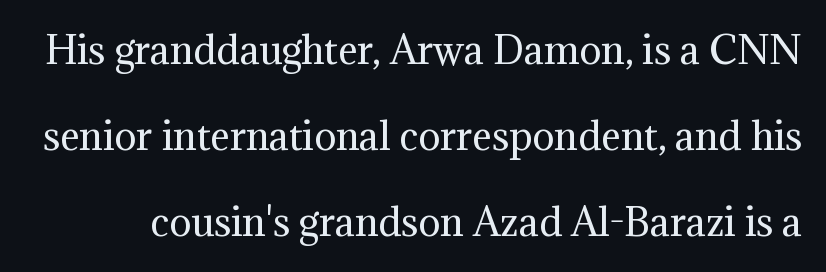
Letters have the restrained weight of plain body copy at most. Vertical strokes here are truly vertical. You could call the tracking neutral — neither tight nor loose. Glance below the letters and you will spot only blank space. If you measured baseline to baseline, you'd find a long distance. Character widths vary here, with narrow letters taking less room than wide ones.
